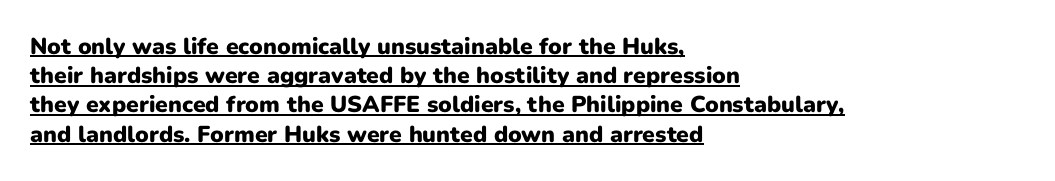
Q: Is the text bold? A: Yes.
Q: Is the text italic (slanted)? A: No, it is upright.
Q: Is the text underlined? A: Yes.
Q: How is the paragraph aligned? A: Left-aligned.
Q: Is the spacing between letters normal or unusually wide? A: Normal.
Q: Is the spacing between lines tight, normal or loose? A: Normal.
